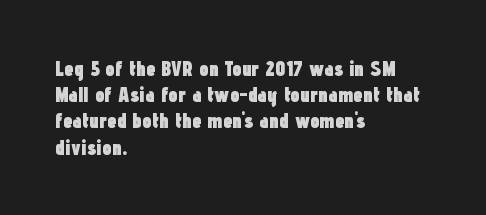
The image shows 21 px bold type, upright; set left-aligned, normal line spacing (1.25x), normal letter spacing, not underlined.
